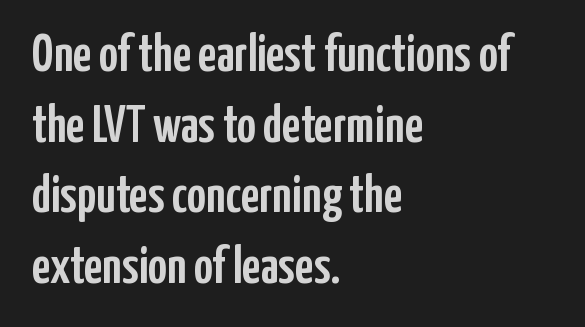
{"serif": "no", "italic": "no", "width": "condensed", "stroke_contrast": "low", "x_height": "medium", "monospaced": "no", "underline": "no", "align": "left", "line_spacing": "normal", "line_spacing_ratio": 1.36, "letter_spacing": "normal", "letter_spacing_em": 0.0, "glyph_px": 52}
